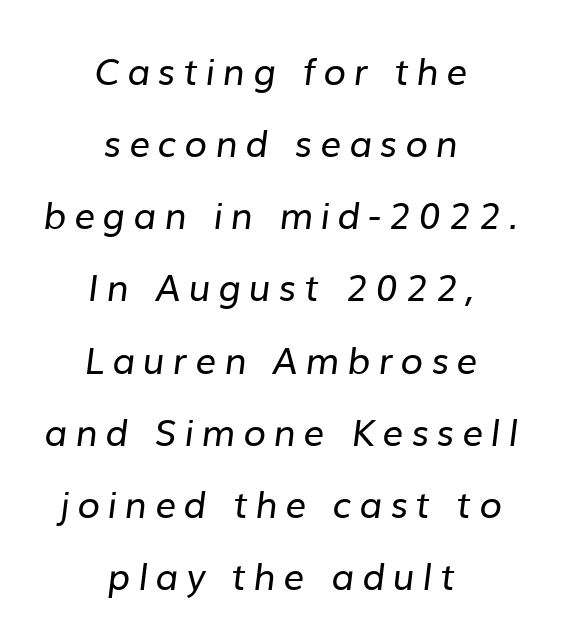
{"serif": "no", "bold": "no", "weight": "regular", "width": "normal", "stroke_contrast": "low", "x_height": "medium", "monospaced": "no", "underline": "no", "align": "center", "line_spacing": "loose", "line_spacing_ratio": 1.95, "letter_spacing": "wide", "letter_spacing_em": 0.21, "glyph_px": 37}
